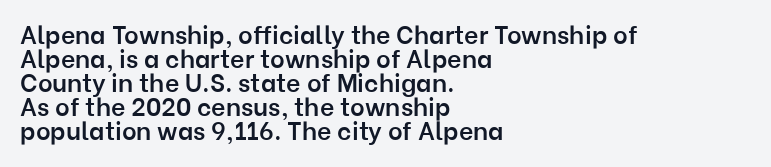
Q: Is the text bold? A: Semi-bold.
Q: Is the text italic (slanted)? A: No, it is upright.
Q: Is the text underlined? A: No.
Q: How is the paragraph aligned? A: Left-aligned.
Q: Is the spacing between letters normal or unusually wide? A: Normal.
Q: Is the spacing between lines tight, normal or loose? A: Tight.
